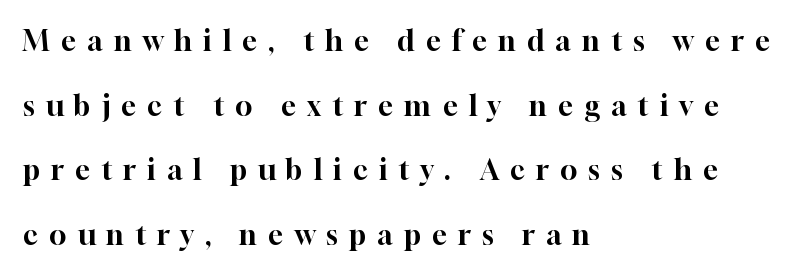
Q: Is the text italic (slanted)? A: No, it is upright.
Q: Is the typeface a serif or a sans-serif typeface? A: Serif.
Q: Is the text underlined? A: No.
Q: How is the paragraph aligned? A: Left-aligned.
Q: Is the spacing between letters normal or unusually wide? A: Unusually wide.
Q: Is the spacing between lines tight, normal or loose? A: Loose.
Q: Width (condensed, normal, or wide)? A: Normal.
Q: Stroke contrast? A: High.
Q: x-height? A: Medium.
Q: Monospaced? A: No.
